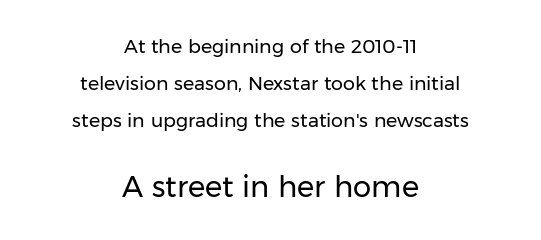
Q: Is the text bold? A: No.
Q: Is the text italic (slanted)? A: No, it is upright.
Q: Is the typeface a serif or a sans-serif typeface? A: Sans-serif.
Q: Is the text underlined? A: No.
Q: How is the paragraph aligned? A: Centered.
Q: Is the spacing between letters normal or unusually wide? A: Normal.
Q: Is the spacing between lines tight, normal or loose? A: Loose.
Q: Which block of text is set in a larger size, the first (top) or the second (bottom)? A: The second (bottom) one.
Q: Width (condensed, normal, or wide)? A: Normal.
Q: Stroke contrast? A: Low.
Q: x-height? A: Medium.
Q: Monospaced? A: No.
